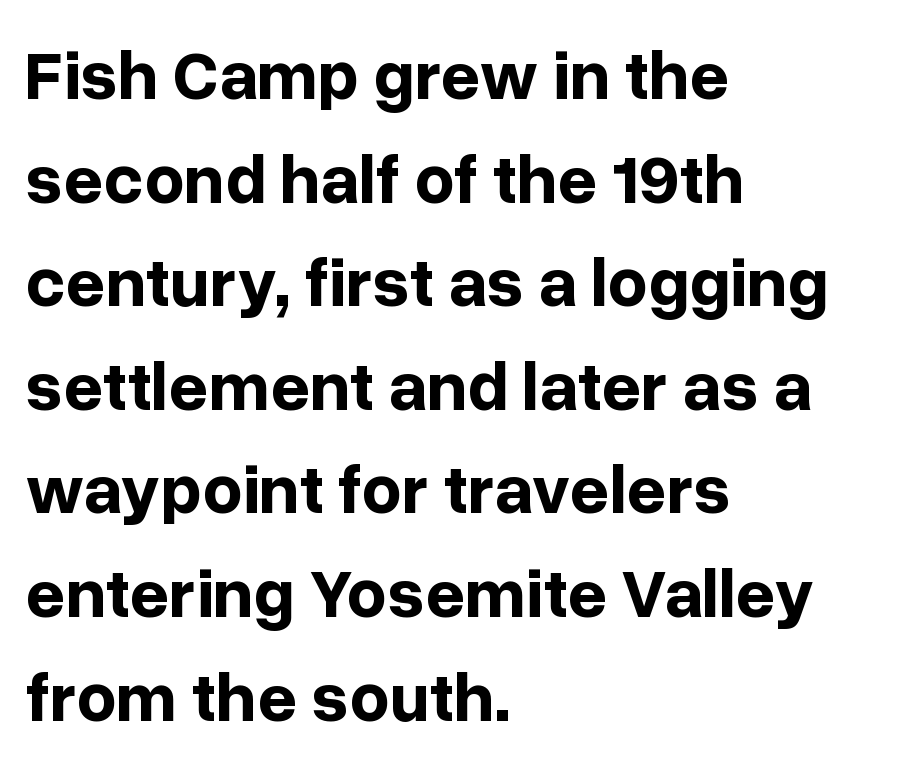
The image shows 70 px bold sans-serif type, upright; set left-aligned, normal line spacing (1.48x), normal letter spacing, not underlined; low stroke contrast and a medium x-height.
